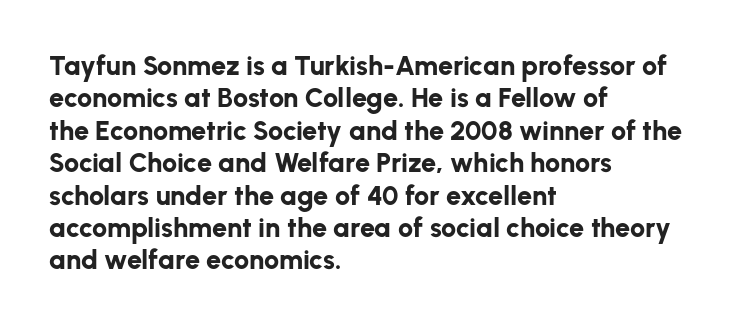
{"italic": "no", "bold": "yes", "underline": "no", "align": "left", "line_spacing_ratio": 1.2, "letter_spacing": "normal", "letter_spacing_em": 0.0, "glyph_px": 27}
